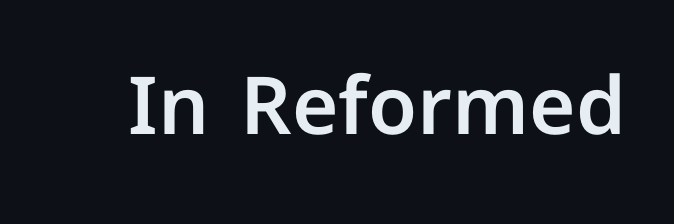
Q: Is the text italic (slanted)? A: No, it is upright.
Q: Is the typeface a serif or a sans-serif typeface? A: Sans-serif.
Q: Is the text underlined? A: No.
Q: Is the spacing between letters normal or unusually wide? A: Normal.
Q: Width (condensed, normal, or wide)? A: Normal.
Q: Stroke contrast? A: Low.
Q: x-height? A: Medium.
Q: Monospaced? A: No.
